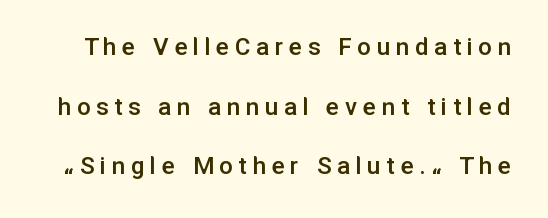
Q: Is the text bold? A: Semi-bold.
Q: Is the text italic (slanted)? A: No, it is upright.
Q: Is the text underlined? A: No.
Q: Is the spacing between letters normal or unusually wide? A: Unusually wide.
Q: Is the spacing between lines tight, normal or loose? A: Loose.
